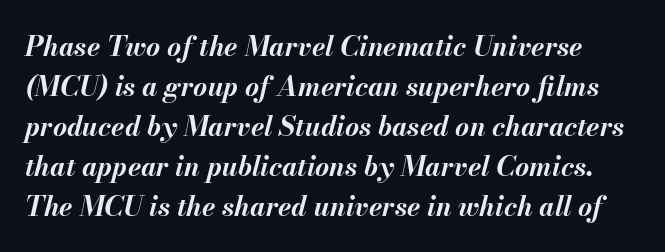
The image shows 27 px bold type, italic (leaning right); set normal line spacing (1.48x), normal letter spacing, not underlined.
